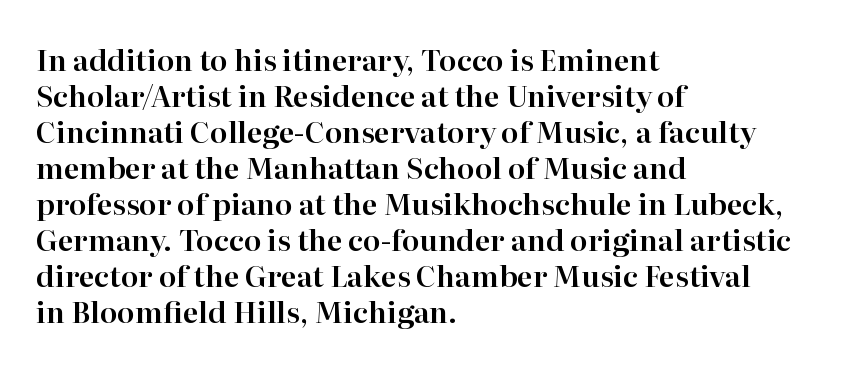
{"serif": "yes", "italic": "no", "width": "normal", "stroke_contrast": "high", "x_height": "medium", "monospaced": "no", "underline": "no", "align": "left", "line_spacing_ratio": 1.24, "letter_spacing": "normal", "letter_spacing_em": 0.0, "glyph_px": 29}
